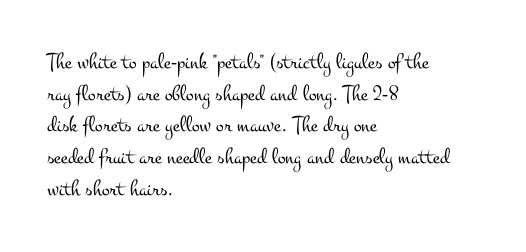
Q: Is the text bold? A: No.
Q: Is the text italic (slanted)? A: Yes.
Q: Is the text underlined? A: No.
Q: How is the paragraph aligned? A: Left-aligned.
Q: Is the spacing between letters normal or unusually wide? A: Normal.
Q: Is the spacing between lines tight, normal or loose? A: Normal.
